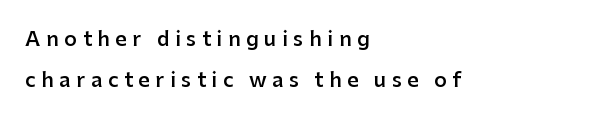
The image shows 20 px text type, upright; set left-aligned, loose line spacing (2.04x), unusually wide letter spacing (+0.28 em), not underlined.
